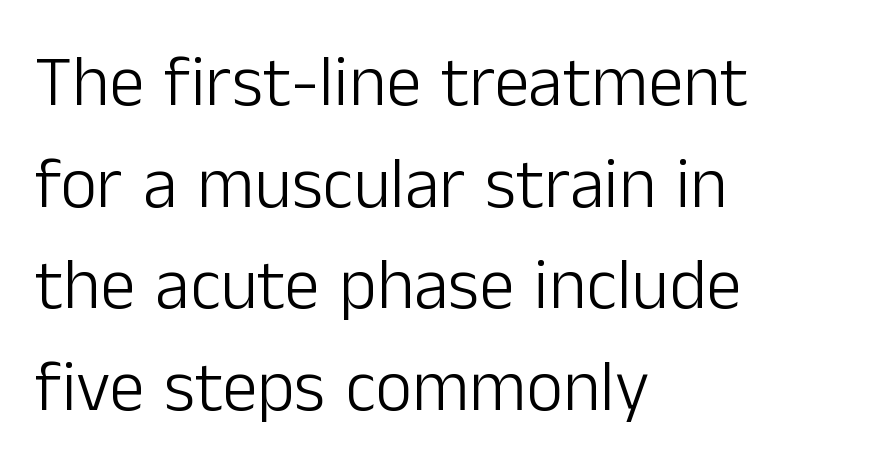
The image shows 71 px light sans-serif type, upright; set left-aligned, normal line spacing (1.43x), normal letter spacing, not underlined; low stroke contrast and a medium x-height.
